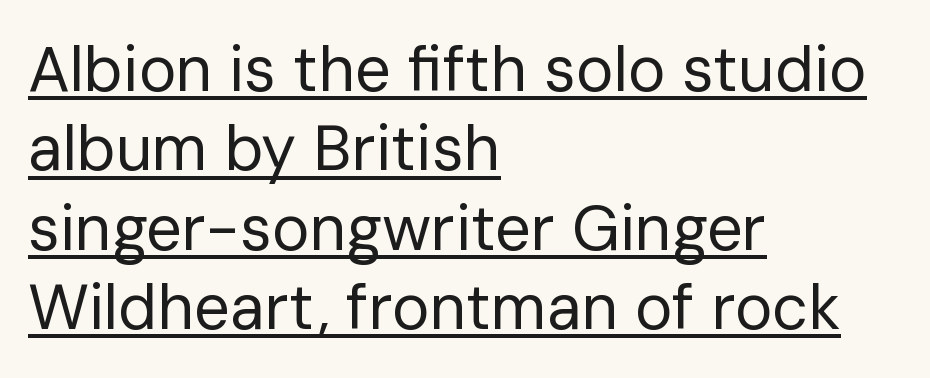
Q: Is the text bold? A: No.
Q: Is the text italic (slanted)? A: No, it is upright.
Q: Is the typeface a serif or a sans-serif typeface? A: Sans-serif.
Q: Is the text underlined? A: Yes.
Q: How is the paragraph aligned? A: Left-aligned.
Q: Is the spacing between letters normal or unusually wide? A: Normal.
Q: Is the spacing between lines tight, normal or loose? A: Normal.
Q: Width (condensed, normal, or wide)? A: Normal.
Q: Stroke contrast? A: Low.
Q: x-height? A: Medium.
Q: Monospaced? A: No.
